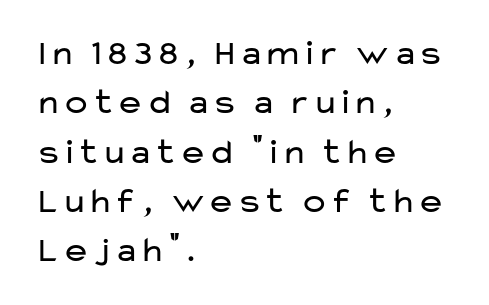
{"serif": "no", "italic": "no", "bold": "no", "weight": "regular", "width": "wide", "stroke_contrast": "low", "x_height": "medium", "monospaced": "no", "underline": "no", "align": "left", "line_spacing": "normal", "line_spacing_ratio": 1.37, "letter_spacing": "normal", "letter_spacing_em": 0.0, "glyph_px": 36}
